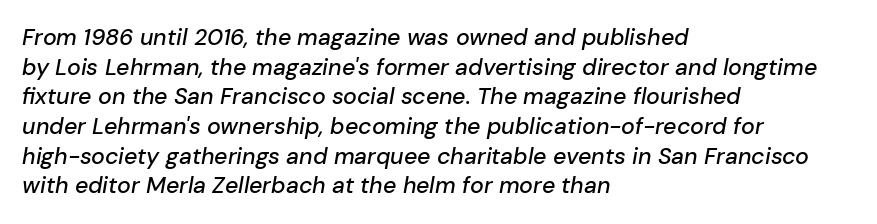
{"italic": "yes", "lean": "right", "slant_degrees": 10, "underline": "no", "align": "left", "line_spacing": "normal", "line_spacing_ratio": 1.29, "letter_spacing": "normal", "letter_spacing_em": 0.0, "glyph_px": 23}
